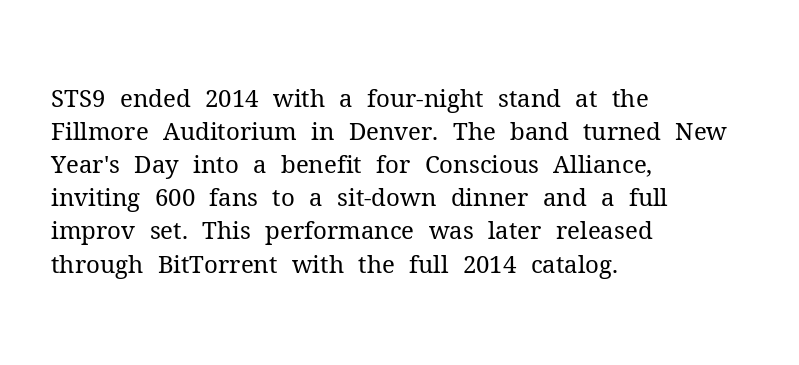
Q: Is the text bold? A: No.
Q: Is the text italic (slanted)? A: No, it is upright.
Q: Is the text underlined? A: No.
Q: How is the paragraph aligned? A: Left-aligned.
Q: Is the spacing between letters normal or unusually wide? A: Normal.
Q: Is the spacing between lines tight, normal or loose? A: Normal.
